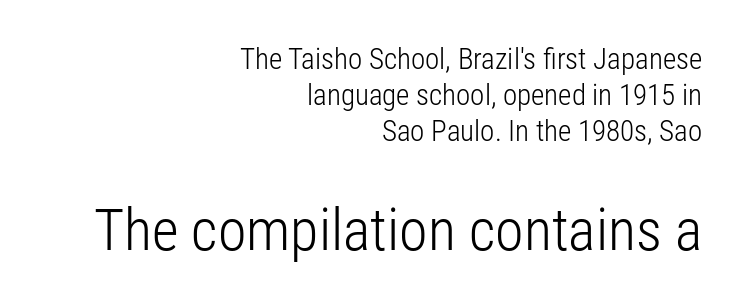
The image shows 58 px light, condensed sans-serif type, upright; set right-aligned, line spacing 1.24x, normal letter spacing, not underlined; the second (bottom) block is 2.0x larger; low stroke contrast and a medium x-height.
